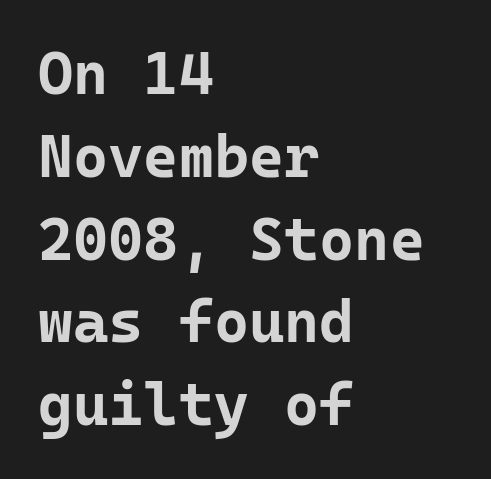
Q: Is the text bold? A: Yes.
Q: Is the text italic (slanted)? A: No, it is upright.
Q: Is the typeface a serif or a sans-serif typeface? A: Sans-serif.
Q: Is the text underlined? A: No.
Q: How is the paragraph aligned? A: Left-aligned.
Q: Is the spacing between letters normal or unusually wide? A: Normal.
Q: Is the spacing between lines tight, normal or loose? A: Normal.
Q: Width (condensed, normal, or wide)? A: Normal.
Q: Stroke contrast? A: Low.
Q: x-height? A: Medium.
Q: Monospaced? A: Yes.
